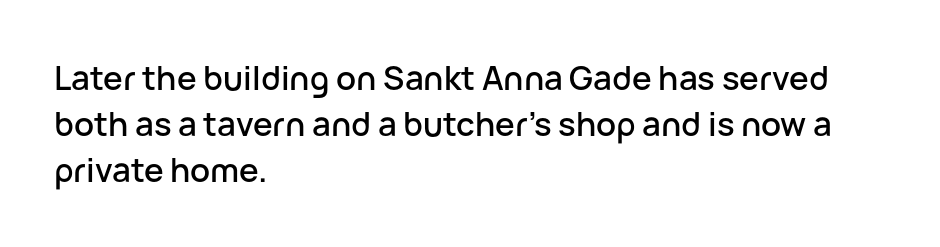
Q: Is the text italic (slanted)? A: No, it is upright.
Q: Is the typeface a serif or a sans-serif typeface? A: Sans-serif.
Q: Is the text underlined? A: No.
Q: How is the paragraph aligned? A: Left-aligned.
Q: Is the spacing between letters normal or unusually wide? A: Normal.
Q: Is the spacing between lines tight, normal or loose? A: Normal.
Q: Width (condensed, normal, or wide)? A: Normal.
Q: Stroke contrast? A: Low.
Q: x-height? A: Medium.
Q: Monospaced? A: No.
